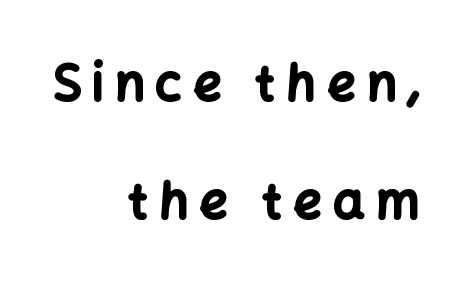
Q: Is the text bold? A: Yes.
Q: Is the text italic (slanted)? A: No, it is upright.
Q: Is the typeface a serif or a sans-serif typeface? A: Sans-serif.
Q: Is the text underlined? A: No.
Q: How is the paragraph aligned? A: Right-aligned.
Q: Is the spacing between letters normal or unusually wide? A: Unusually wide.
Q: Is the spacing between lines tight, normal or loose? A: Loose.
Q: Width (condensed, normal, or wide)? A: Normal.
Q: Stroke contrast? A: Low.
Q: x-height? A: Medium.
Q: Monospaced? A: No.
